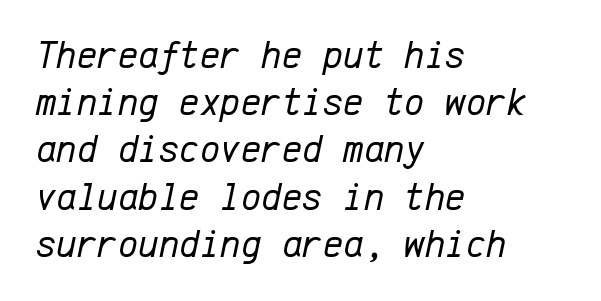
Q: Is the text bold? A: No.
Q: Is the text italic (slanted)? A: Yes, it leans right by about 12 degrees.
Q: Is the text underlined? A: No.
Q: How is the paragraph aligned? A: Left-aligned.
Q: Is the spacing between letters normal or unusually wide? A: Normal.
Q: Width (condensed, normal, or wide)? A: Normal.
Q: Stroke contrast? A: Low.
Q: x-height? A: Medium.
Q: Monospaced? A: Yes.
